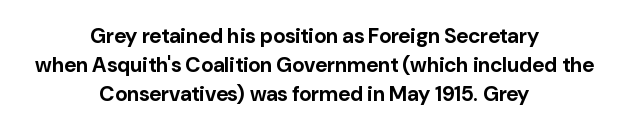
{"italic": "no", "bold": "yes", "underline": "no", "align": "center", "line_spacing": "normal", "line_spacing_ratio": 1.38, "letter_spacing": "normal", "letter_spacing_em": 0.0, "glyph_px": 21}
